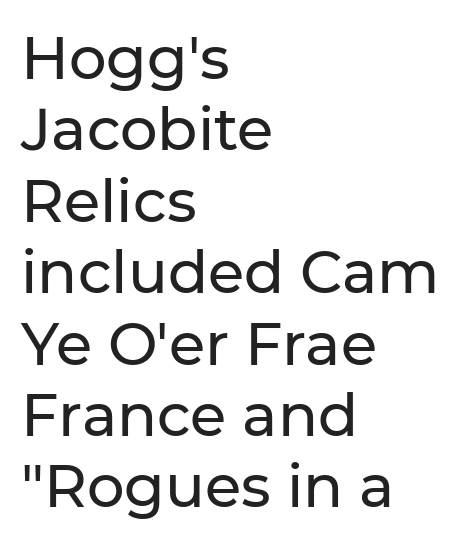
This sample uses an upright cut, with every glyph sitting square on the baseline. The rendering anchors every line to the left-hand side. Descenders hang freely into open space. These lines are rendered in a variable-pitch font.
